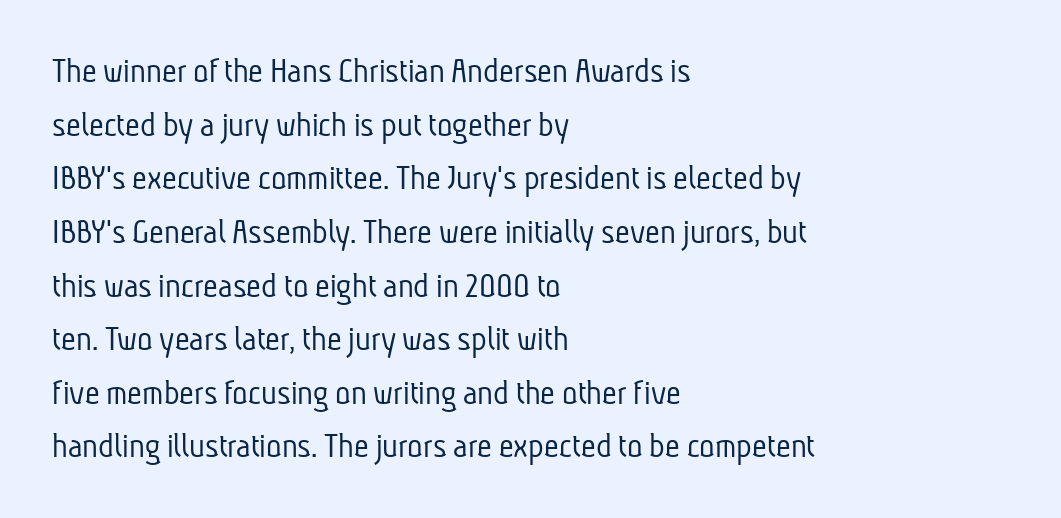
Q: Is the text bold? A: No.
Q: Is the typeface a serif or a sans-serif typeface? A: Sans-serif.
Q: Is the text underlined? A: No.
Q: How is the paragraph aligned? A: Left-aligned.
Q: Is the spacing between letters normal or unusually wide? A: Normal.
Q: Is the spacing between lines tight, normal or loose? A: Normal.
Q: Width (condensed, normal, or wide)? A: Condensed.
Q: Stroke contrast? A: Low.
Q: x-height? A: Medium.
Q: Monospaced? A: No.
